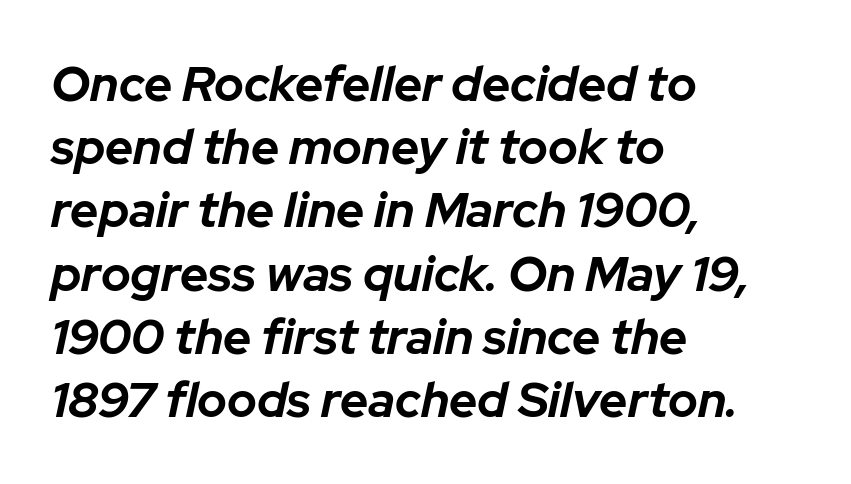
{"italic": "yes", "lean": "right", "slant_degrees": 12, "bold": "yes", "weight": "bold", "width": "normal", "stroke_contrast": "low", "x_height": "medium", "monospaced": "no", "underline": "no", "align": "left", "line_spacing": "normal", "line_spacing_ratio": 1.29, "letter_spacing": "normal", "letter_spacing_em": 0.0, "glyph_px": 49}
